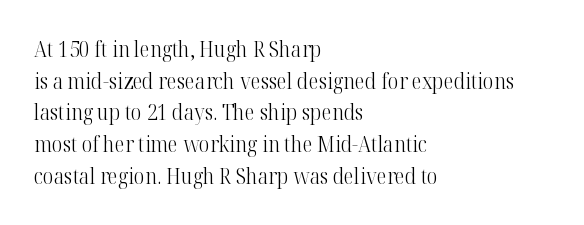
Style check: upright. Leftover space on each line is placed entirely after the last word. The rows are spaced the way most documents space them. The font is comparable to plain body text, perhaps lighter. Honestly, there is no underline to notice here at all. Nobody touched the tracking dial on this one.
